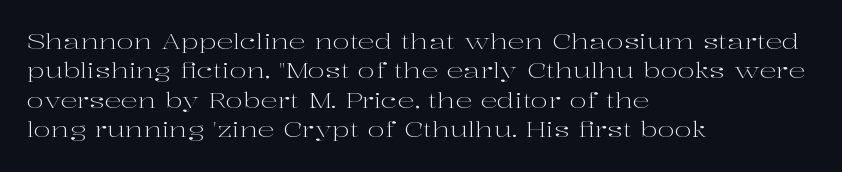
{"italic": "no", "bold": "no", "underline": "no", "align": "left", "line_spacing": "normal", "line_spacing_ratio": 1.4, "letter_spacing": "normal", "letter_spacing_em": 0.0, "glyph_px": 21}
